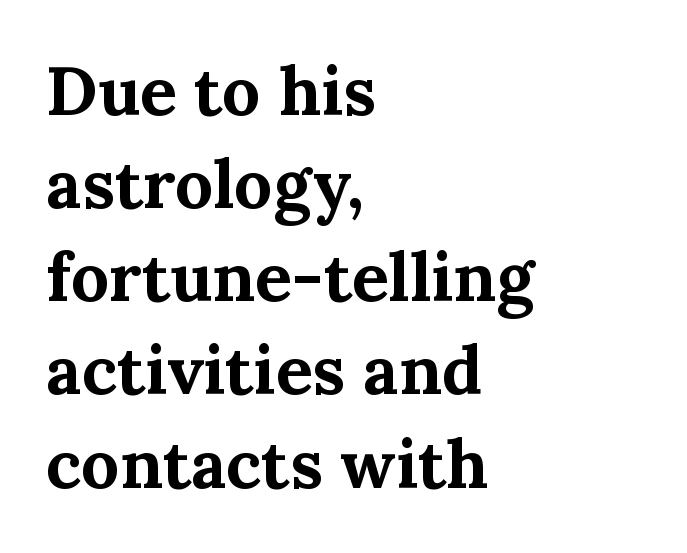
Q: Is the text bold? A: Yes.
Q: Is the text italic (slanted)? A: No, it is upright.
Q: Is the typeface a serif or a sans-serif typeface? A: Serif.
Q: Is the text underlined? A: No.
Q: How is the paragraph aligned? A: Left-aligned.
Q: Is the spacing between letters normal or unusually wide? A: Normal.
Q: Is the spacing between lines tight, normal or loose? A: Normal.
Q: Width (condensed, normal, or wide)? A: Normal.
Q: Stroke contrast? A: Medium.
Q: x-height? A: Medium.
Q: Monospaced? A: No.
